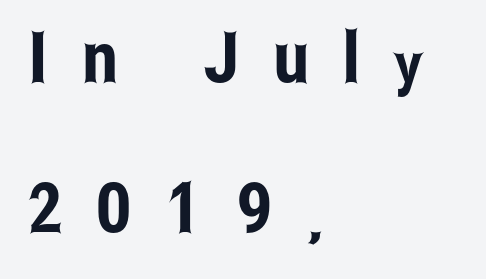
The image shows 70 px condensed sans-serif type, upright; set left-aligned, loose line spacing (2.14x), unusually wide letter spacing (+0.49 em), not underlined; low stroke contrast and a medium x-height.
